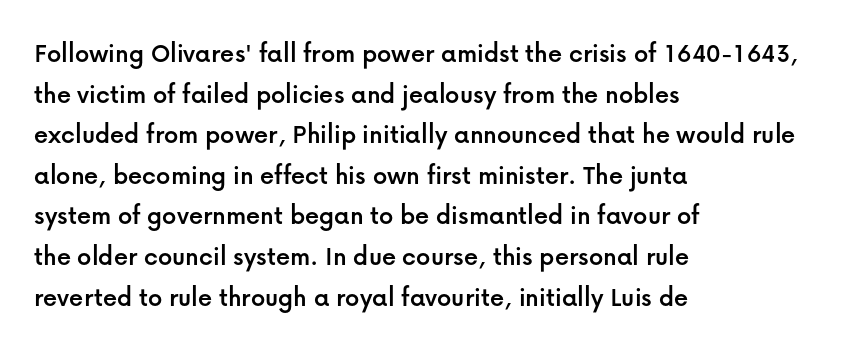
Q: Is the text italic (slanted)? A: No, it is upright.
Q: Is the typeface a serif or a sans-serif typeface? A: Sans-serif.
Q: Is the text underlined? A: No.
Q: How is the paragraph aligned? A: Left-aligned.
Q: Is the spacing between letters normal or unusually wide? A: Normal.
Q: Is the spacing between lines tight, normal or loose? A: Normal.
Q: Width (condensed, normal, or wide)? A: Normal.
Q: Stroke contrast? A: Low.
Q: x-height? A: Medium.
Q: Monospaced? A: No.
